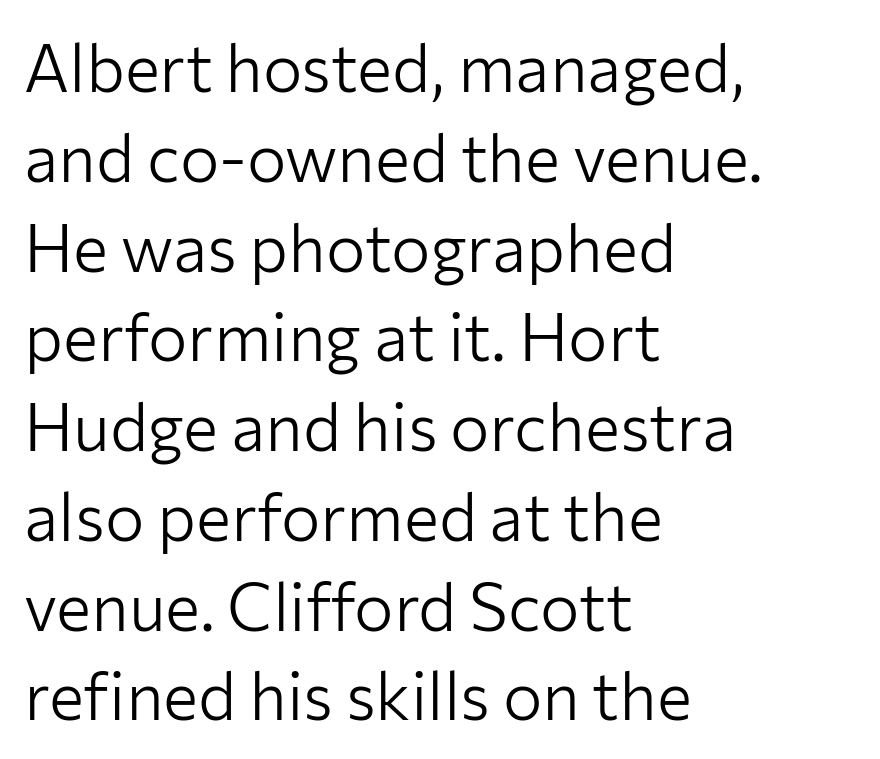
Q: Is the text bold? A: No.
Q: Is the text italic (slanted)? A: No, it is upright.
Q: Is the typeface a serif or a sans-serif typeface? A: Sans-serif.
Q: Is the text underlined? A: No.
Q: How is the paragraph aligned? A: Left-aligned.
Q: Is the spacing between letters normal or unusually wide? A: Normal.
Q: Is the spacing between lines tight, normal or loose? A: Normal.
Q: Width (condensed, normal, or wide)? A: Normal.
Q: Stroke contrast? A: Low.
Q: x-height? A: Medium.
Q: Monospaced? A: No.
